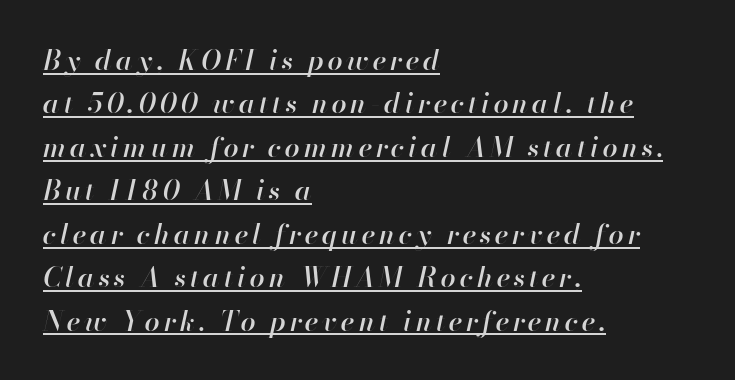
Q: Is the text bold? A: Semi-bold.
Q: Is the text italic (slanted)? A: Yes, it leans right by about 13 degrees.
Q: Is the text underlined? A: Yes.
Q: How is the paragraph aligned? A: Left-aligned.
Q: Is the spacing between lines tight, normal or loose? A: Normal.
